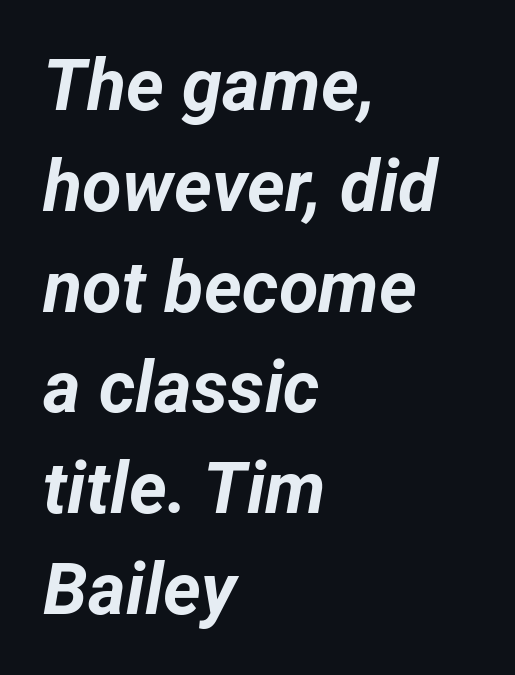
Q: Is the text bold? A: Yes.
Q: Is the text italic (slanted)? A: Yes, it leans right by about 12 degrees.
Q: Is the text underlined? A: No.
Q: How is the paragraph aligned? A: Left-aligned.
Q: Is the spacing between letters normal or unusually wide? A: Normal.
Q: Is the spacing between lines tight, normal or loose? A: Normal.
Q: Width (condensed, normal, or wide)? A: Normal.
Q: Stroke contrast? A: Low.
Q: x-height? A: Medium.
Q: Monospaced? A: No.
